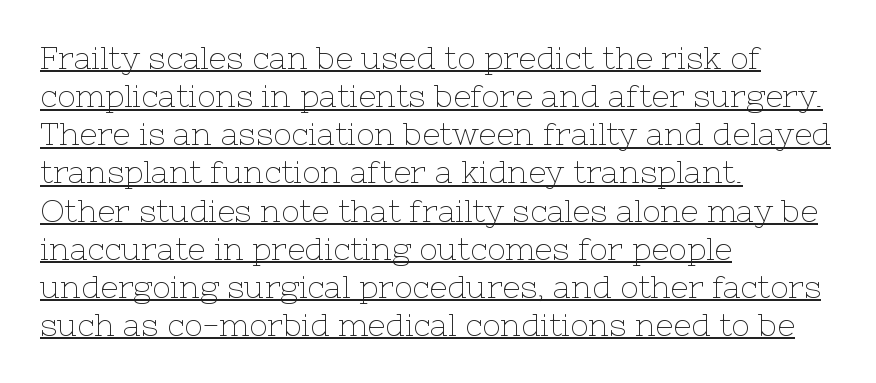
Q: Is the text bold? A: No.
Q: Is the text italic (slanted)? A: No, it is upright.
Q: Is the typeface a serif or a sans-serif typeface? A: Serif.
Q: Is the text underlined? A: Yes.
Q: How is the paragraph aligned? A: Left-aligned.
Q: Is the spacing between letters normal or unusually wide? A: Normal.
Q: Width (condensed, normal, or wide)? A: Normal.
Q: Stroke contrast? A: Low.
Q: x-height? A: Medium.
Q: Monospaced? A: No.
